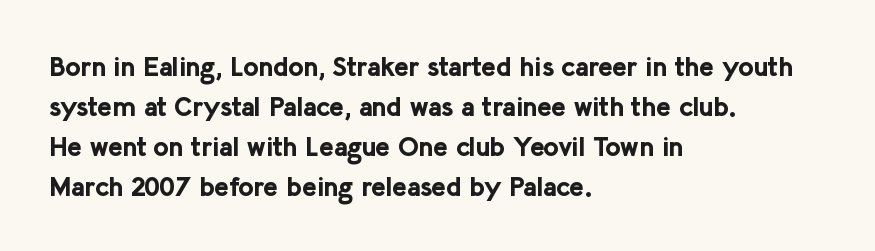
A student would call this left alignment; a typographer would say flush left, rag right. Lines of text with bare space underneath. Does the weight exceed regular? Yes, all the way to bold. Posture: vertical. The rows are spaced the way most documents space them. In terms of letterspacing, this is plain default setting.
